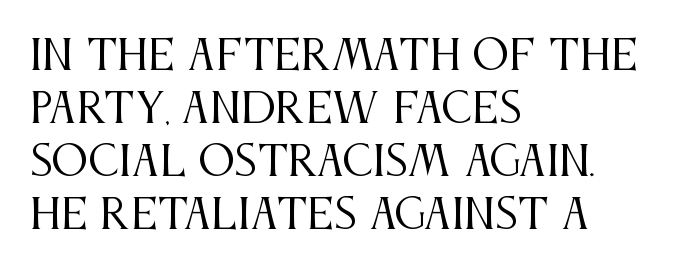
The gap between lines stays unmarked. The font family rendered here belongs to the serif group. In terms of posture, this sample is upright. The strokes carry an ordinary text weight at most. This sample keeps an unexceptional amount of space between lines.
